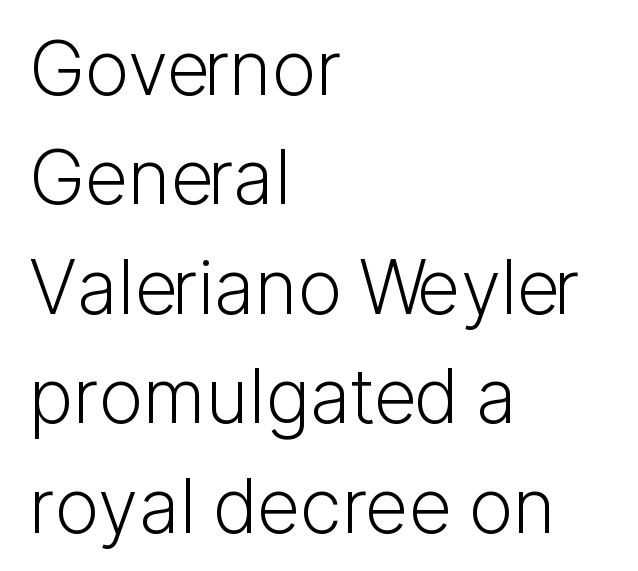
The characters display no serif detailing; their extremities are plain. The face looks like a standard text weight, possibly lighter. Quick note: not italic, upright. Think of a printed novel: that variable character pitch is what you see here.
